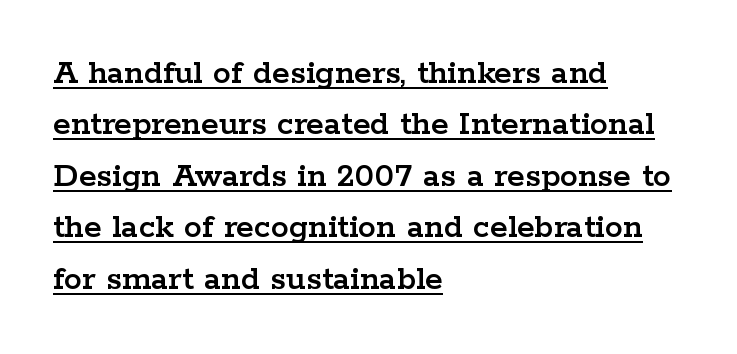
Inter-character spacing is left at the font's built-in metrics. A typesetter would call this proportional, since set widths differ per character. Honestly, the row spacing looks completely unremarkable. You can tell it's not italic because the verticals are truly vertical. In designer terms, the underline attribute is active on this setting. Each letter's strokes conclude with small projecting serifs.
